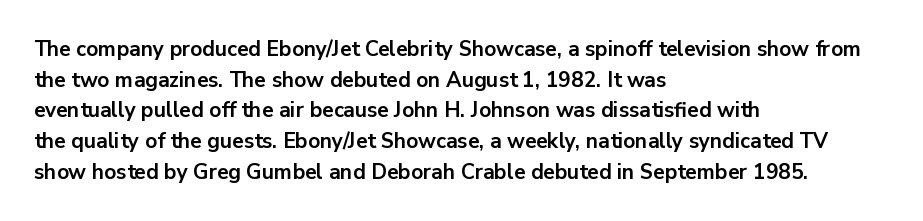
The image shows 21 px bold type, upright; set left-aligned, normal line spacing (1.46x), normal letter spacing, not underlined.
